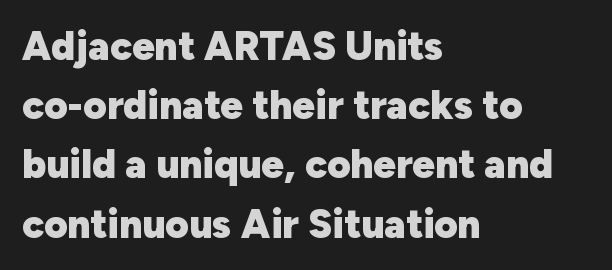
{"serif": "no", "italic": "no", "bold": "yes", "weight": "heavy", "width": "normal", "stroke_contrast": "low", "x_height": "medium", "monospaced": "no", "underline": "no", "align": "left", "line_spacing": "normal", "line_spacing_ratio": 1.48, "letter_spacing": "normal", "letter_spacing_em": 0.0, "glyph_px": 40}
